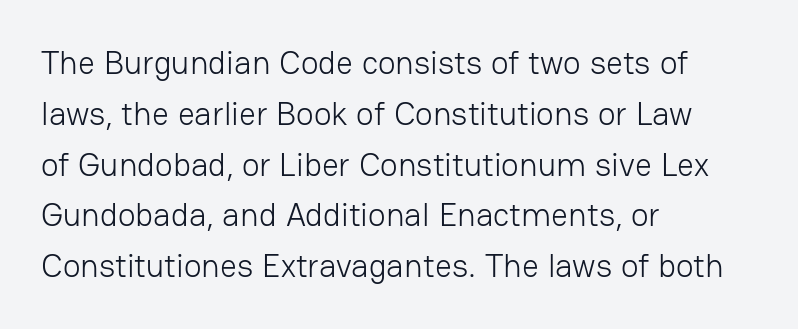
Q: Is the text bold? A: No.
Q: Is the text italic (slanted)? A: No, it is upright.
Q: Is the typeface a serif or a sans-serif typeface? A: Sans-serif.
Q: Is the text underlined? A: No.
Q: How is the paragraph aligned? A: Left-aligned.
Q: Is the spacing between letters normal or unusually wide? A: Normal.
Q: Is the spacing between lines tight, normal or loose? A: Normal.
Q: Width (condensed, normal, or wide)? A: Normal.
Q: Stroke contrast? A: Low.
Q: x-height? A: Medium.
Q: Monospaced? A: No.
